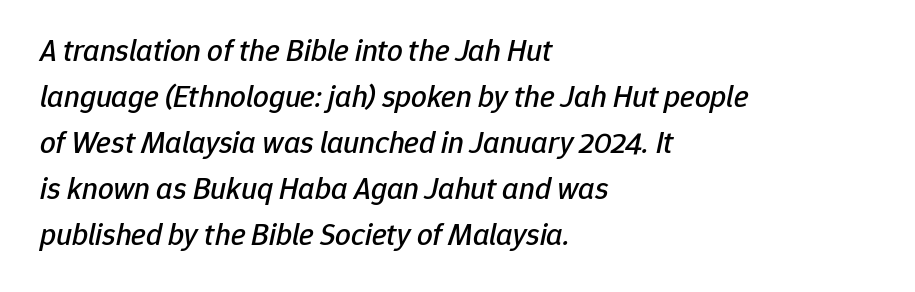
{"italic": "yes", "lean": "right", "slant_degrees": 12, "width": "normal", "stroke_contrast": "low", "x_height": "medium", "monospaced": "no", "underline": "no", "align": "left", "line_spacing": "normal", "line_spacing_ratio": 1.48, "letter_spacing": "normal", "letter_spacing_em": 0.0, "glyph_px": 31}
